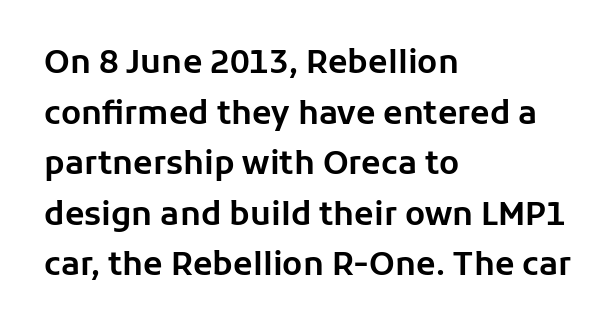
It's the straight-up-and-down kind of type. This sample uses a sans-serif face. Each letter keeps its own natural width here, so spacing adapts to shape. Layout note: lines flush left. The tracking reads as untouched default to a designer's eye. Is there much room between lines? A standard amount, neither cramped nor airy.
